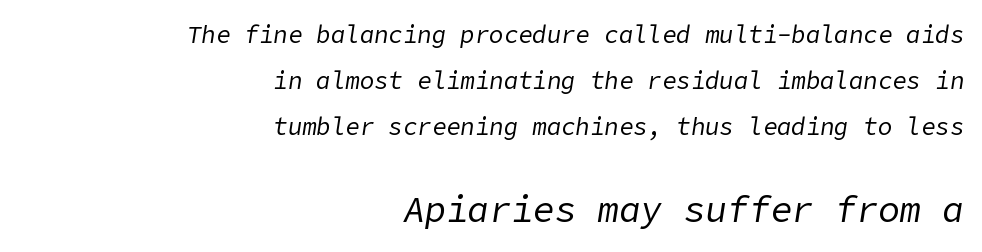
{"italic": "yes", "lean": "right", "slant_degrees": 9, "bold": "no", "weight": "regular", "width": "normal", "stroke_contrast": "low", "x_height": "medium", "underline": "no", "align": "right", "line_spacing": "loose", "line_spacing_ratio": 1.92, "letter_spacing": "normal", "letter_spacing_em": 0.0, "larger_block": "second", "size_ratio": 1.5, "glyph_px": 36}
